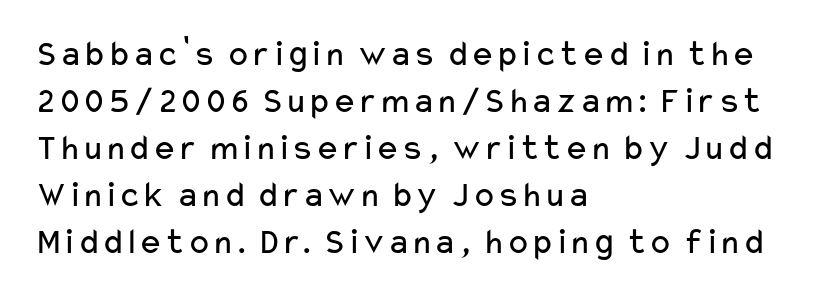
The image shows 37 px regular-weight, wide sans-serif type, upright; set left-aligned, normal line spacing (1.27x), normal letter spacing, not underlined; low stroke contrast and a medium x-height.
